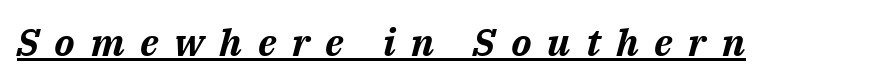
Decoration check: the copy is underlined. Notice how thick the strokes are: this is what a full bold looks like. These lines were composed using italics. Tracking here is generous; glyphs stand well apart from one another. Varying glyph widths throughout — classic text-font behaviour.
